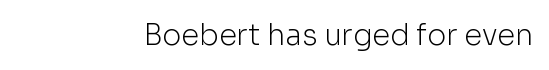
{"serif": "no", "italic": "no", "bold": "no", "weight": "light", "width": "normal", "stroke_contrast": "low", "x_height": "medium", "monospaced": "no", "underline": "no", "letter_spacing": "normal", "letter_spacing_em": 0.0, "glyph_px": 29}
